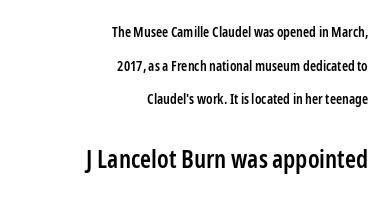
What's the leading like? Stretched, with rows far apart. Short note: letters normally spaced. This rendering features lettering with no underline. The paragraph shown leans on its right margin.
